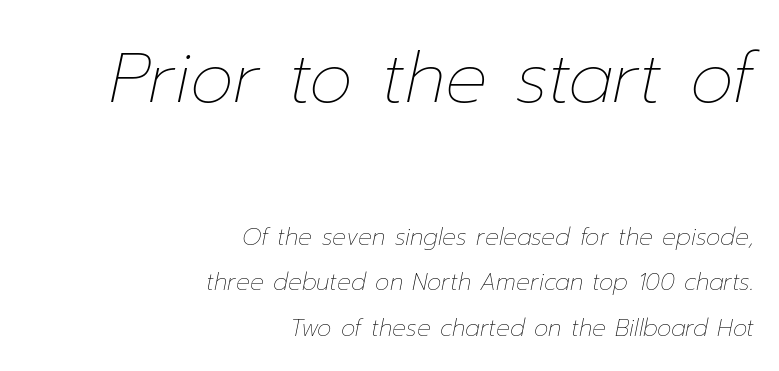
{"italic": "yes", "lean": "right", "slant_degrees": 12, "bold": "no", "weight": "thin", "width": "normal", "stroke_contrast": "low", "x_height": "medium", "monospaced": "no", "underline": "no", "align": "right", "line_spacing": "loose", "line_spacing_ratio": 1.97, "letter_spacing": "normal", "letter_spacing_em": 0.0, "larger_block": "first", "size_ratio": 3.04, "glyph_px": 70}
